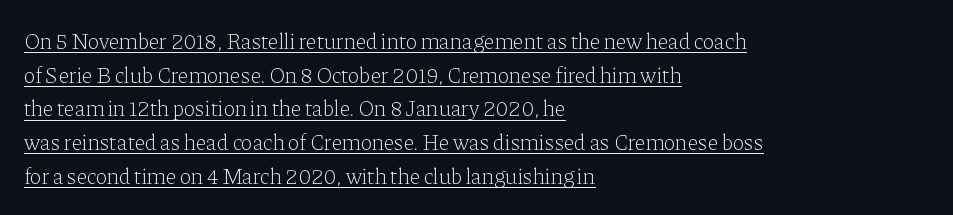
Q: Is the text bold? A: No.
Q: Is the text italic (slanted)? A: No, it is upright.
Q: Is the text underlined? A: Yes.
Q: How is the paragraph aligned? A: Left-aligned.
Q: Is the spacing between letters normal or unusually wide? A: Normal.
Q: Is the spacing between lines tight, normal or loose? A: Normal.
